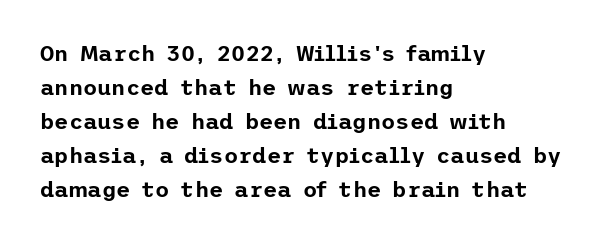
The image shows 22 px text type, upright; set left-aligned, normal line spacing (1.55x), normal letter spacing, not underlined.
